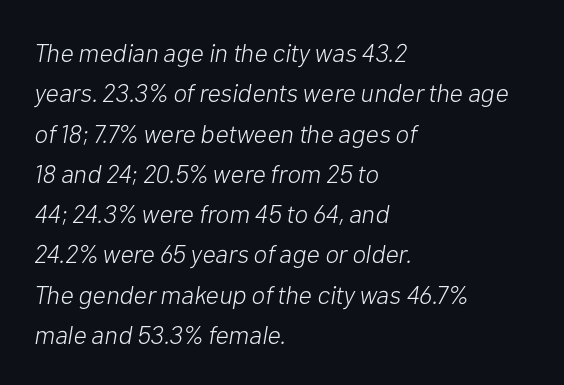
The image shows 26 px text type, italic (leaning right); set left-aligned, normal line spacing (1.55x), normal letter spacing, not underlined.
